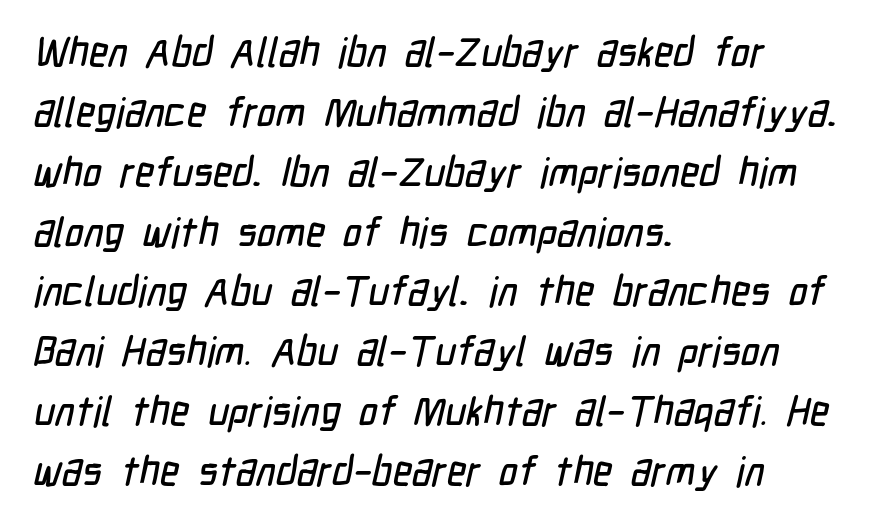
Q: Is the typeface a serif or a sans-serif typeface? A: Sans-serif.
Q: Is the text underlined? A: No.
Q: How is the paragraph aligned? A: Left-aligned.
Q: Is the spacing between letters normal or unusually wide? A: Normal.
Q: Is the spacing between lines tight, normal or loose? A: Normal.
Q: Width (condensed, normal, or wide)? A: Condensed.
Q: Stroke contrast? A: Low.
Q: x-height? A: Medium.
Q: Monospaced? A: No.
